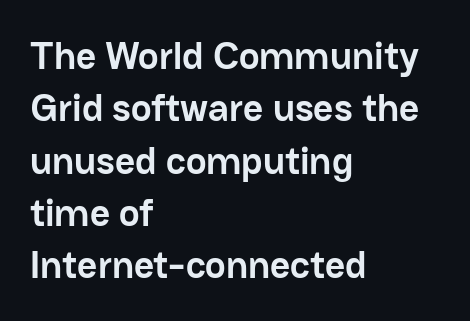
The image shows 39 px semibold sans-serif type, upright; set left-aligned, normal line spacing (1.34x), normal letter spacing, not underlined; low stroke contrast and a medium x-height.
